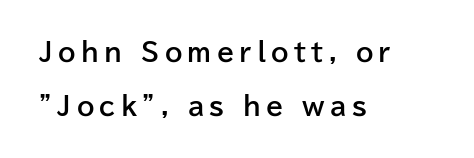
{"italic": "no", "bold": "yes", "underline": "no", "align": "left", "line_spacing": "loose", "line_spacing_ratio": 2.17, "letter_spacing": "wide", "letter_spacing_em": 0.21, "glyph_px": 25}
